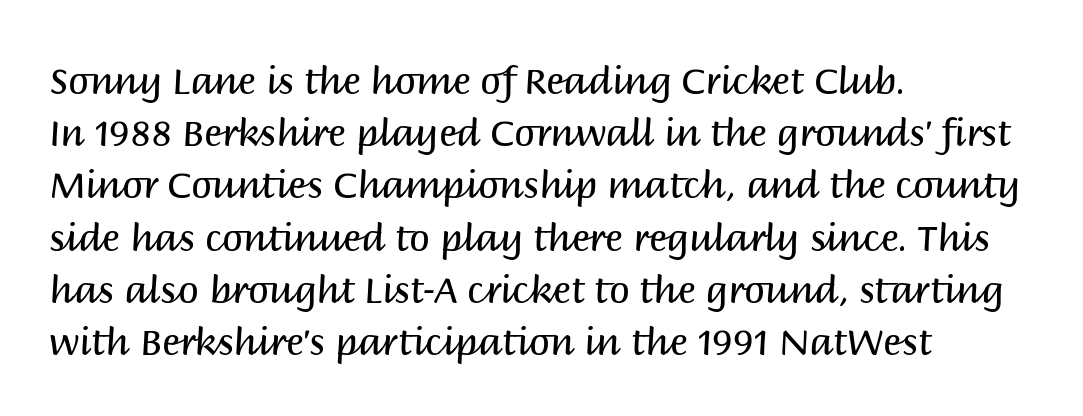
Spacing verdict: proportional, widths tailored to each character. Is there much room between lines? A standard amount, neither cramped nor airy. Anything drawn beneath the words? Only blank space. Unlike a traditional serif, this face leaves its strokes unadorned.
